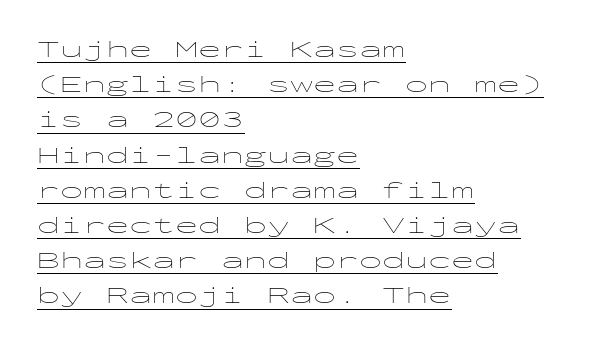
Q: Is the text bold? A: No.
Q: Is the text italic (slanted)? A: No, it is upright.
Q: Is the text underlined? A: Yes.
Q: How is the paragraph aligned? A: Left-aligned.
Q: Is the spacing between letters normal or unusually wide? A: Normal.
Q: Is the spacing between lines tight, normal or loose? A: Normal.
